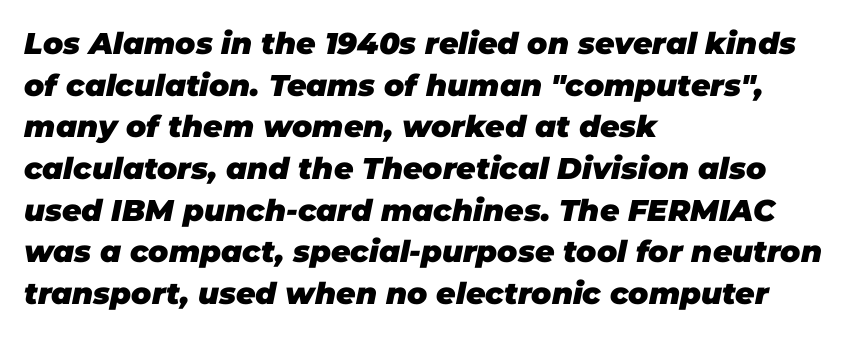
These lines were composed using italics. Bold? Absolutely — the strokes are thick and heavy. You could not count columns in this text — the font is proportionally spaced. Notice how descenders clear the ascenders below comfortably — that's standard leading. This rendering leaves character spacing at its baseline value. Which margin do the lines hug? The left one — the right edge is uneven.
